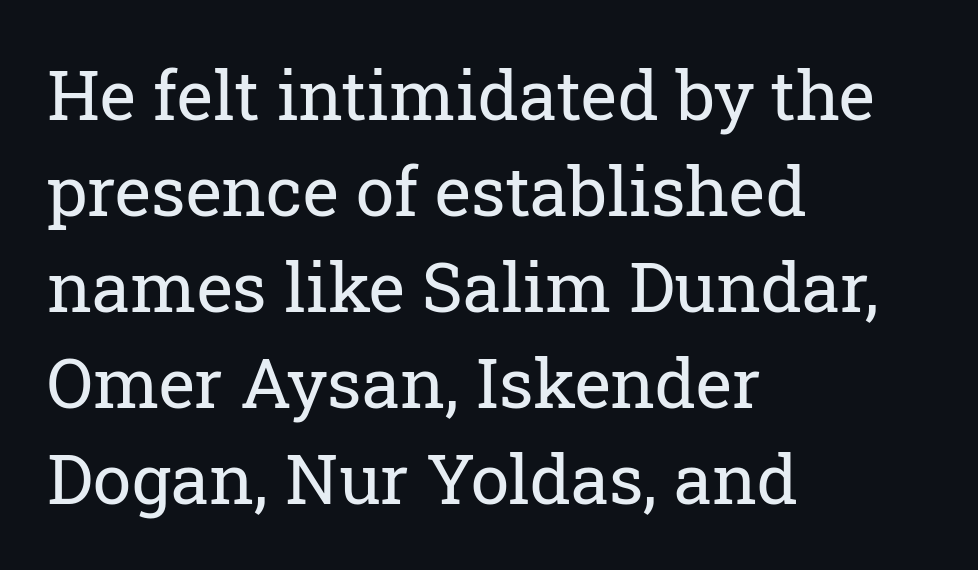
{"serif": "yes", "italic": "no", "bold": "no", "weight": "regular", "width": "normal", "stroke_contrast": "low", "x_height": "medium", "monospaced": "no", "underline": "no", "align": "left", "line_spacing": "normal", "line_spacing_ratio": 1.39, "letter_spacing": "normal", "letter_spacing_em": 0.0, "glyph_px": 69}
